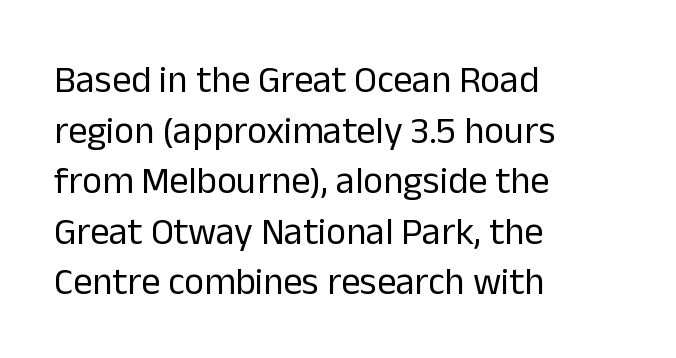
Q: Is the text bold? A: No.
Q: Is the text italic (slanted)? A: No, it is upright.
Q: Is the typeface a serif or a sans-serif typeface? A: Sans-serif.
Q: Is the text underlined? A: No.
Q: How is the paragraph aligned? A: Left-aligned.
Q: Is the spacing between letters normal or unusually wide? A: Normal.
Q: Is the spacing between lines tight, normal or loose? A: Normal.
Q: Width (condensed, normal, or wide)? A: Normal.
Q: Stroke contrast? A: Low.
Q: x-height? A: Medium.
Q: Monospaced? A: No.
